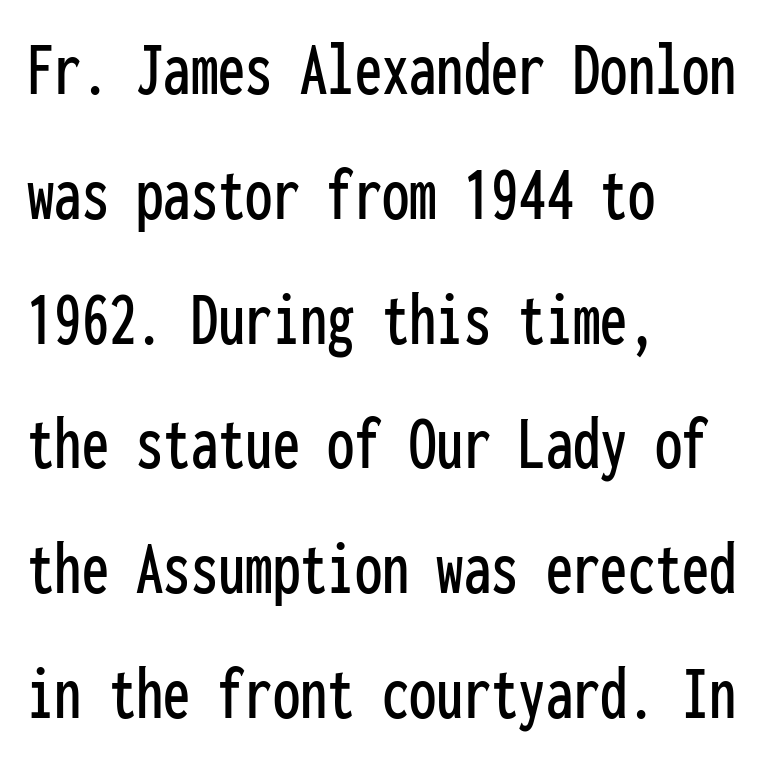
Q: Is the text italic (slanted)? A: No, it is upright.
Q: Is the typeface a serif or a sans-serif typeface? A: Sans-serif.
Q: Is the text underlined? A: No.
Q: How is the paragraph aligned? A: Left-aligned.
Q: Is the spacing between letters normal or unusually wide? A: Normal.
Q: Is the spacing between lines tight, normal or loose? A: Normal.
Q: Width (condensed, normal, or wide)? A: Condensed.
Q: Stroke contrast? A: Low.
Q: x-height? A: Medium.
Q: Monospaced? A: Yes.
